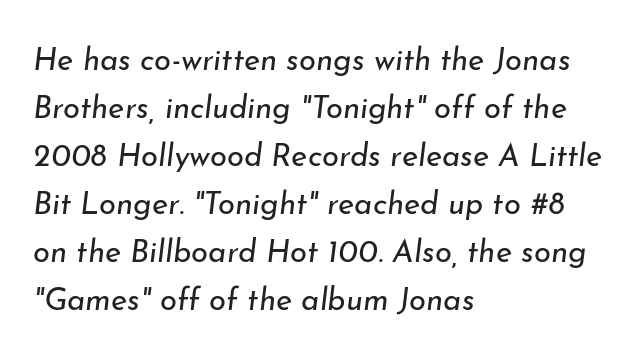
The image shows 31 px regular-weight type, italic (leaning right); set left-aligned, normal line spacing (1.55x), normal letter spacing, not underlined; low stroke contrast and a small x-height.
